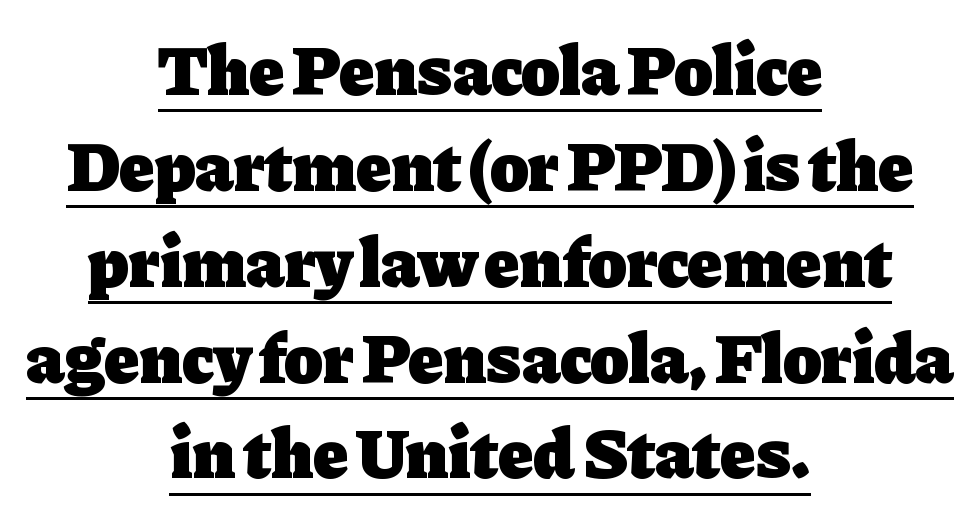
The image shows 71 px heavy serif type, upright; set centered, normal line spacing (1.35x), normal letter spacing, underlined; low stroke contrast and a medium x-height.
